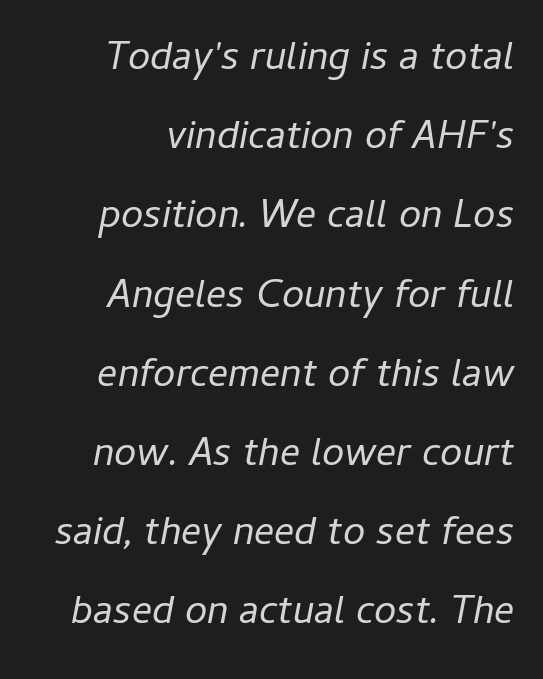
Q: Is the text bold? A: No.
Q: Is the text italic (slanted)? A: Yes, it leans right by about 11 degrees.
Q: Is the text underlined? A: No.
Q: How is the paragraph aligned? A: Right-aligned.
Q: Is the spacing between letters normal or unusually wide? A: Normal.
Q: Is the spacing between lines tight, normal or loose? A: Loose.
Q: Width (condensed, normal, or wide)? A: Normal.
Q: Stroke contrast? A: Low.
Q: x-height? A: Medium.
Q: Monospaced? A: No.
